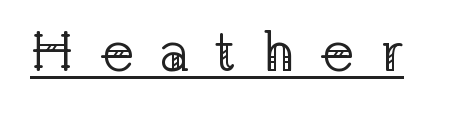
{"serif": "yes", "italic": "no", "bold": "no", "weight": "regular", "width": "normal", "stroke_contrast": "low", "x_height": "medium", "monospaced": "no", "underline": "yes", "letter_spacing": "wide", "letter_spacing_em": 0.44, "glyph_px": 56}
